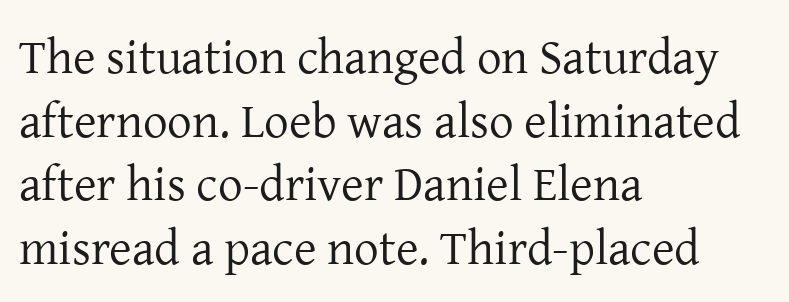
The image shows 49 px regular-weight serif type, upright; set left-aligned, normal line spacing (1.3x), normal letter spacing, not underlined; low stroke contrast and a medium x-height.
